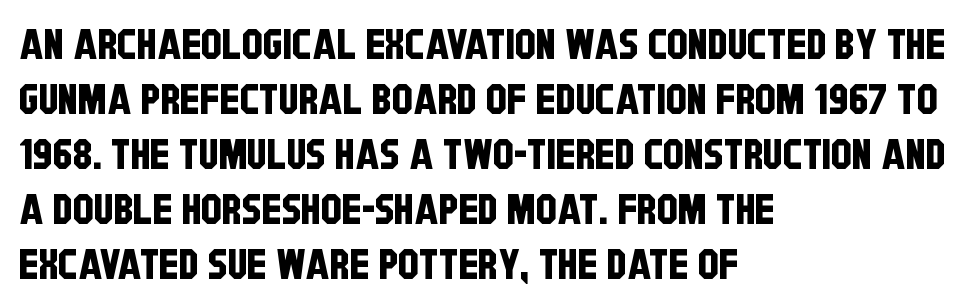
The image shows 42 px condensed sans-serif type; set left-aligned, normal line spacing (1.31x), normal letter spacing, not underlined; low stroke contrast and a large x-height.
